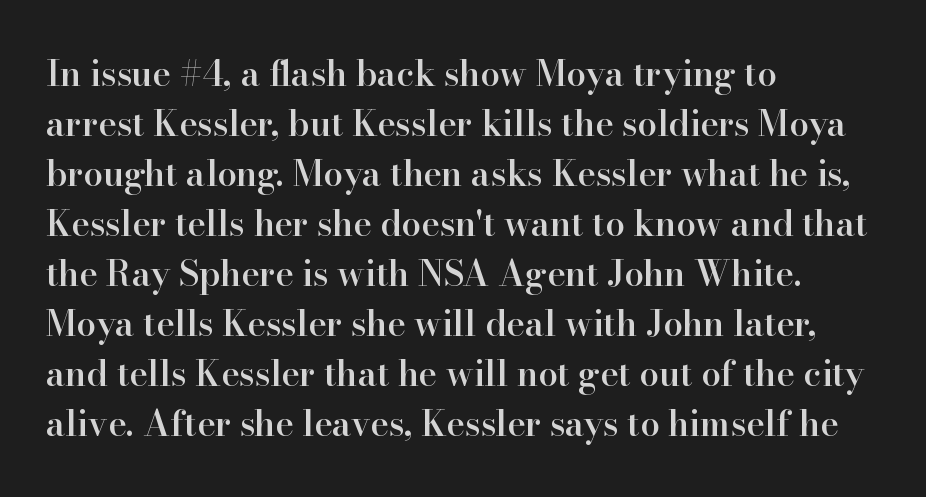
Q: Is the text bold? A: Semi-bold.
Q: Is the text italic (slanted)? A: No, it is upright.
Q: Is the typeface a serif or a sans-serif typeface? A: Serif.
Q: Is the text underlined? A: No.
Q: How is the paragraph aligned? A: Left-aligned.
Q: Is the spacing between letters normal or unusually wide? A: Normal.
Q: Is the spacing between lines tight, normal or loose? A: Normal.
Q: Width (condensed, normal, or wide)? A: Normal.
Q: Stroke contrast? A: High.
Q: x-height? A: Small.
Q: Monospaced? A: No.
